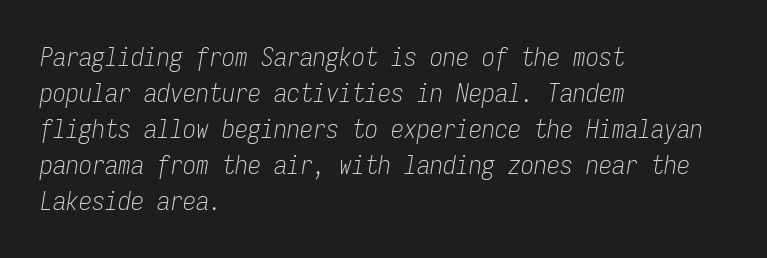
Q: Is the text bold? A: No.
Q: Is the text italic (slanted)? A: Yes, it leans right by about 9 degrees.
Q: Is the text underlined? A: No.
Q: How is the paragraph aligned? A: Left-aligned.
Q: Is the spacing between letters normal or unusually wide? A: Normal.
Q: Is the spacing between lines tight, normal or loose? A: Normal.
